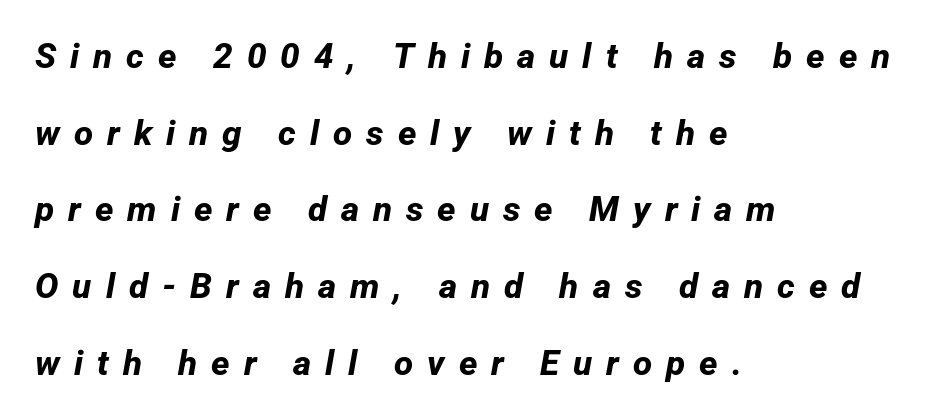
The strip under each line holds only bare page. The letterforms stand isolated, each surrounded by extra space. Do the characters align in a grid? No, the font is proportional. The paragraph shown leans on its left margin. Compared with an ordinary text face, these strokes are far heavier — a full bold. Is this a sans? Yes — the strokes have no serifs.
